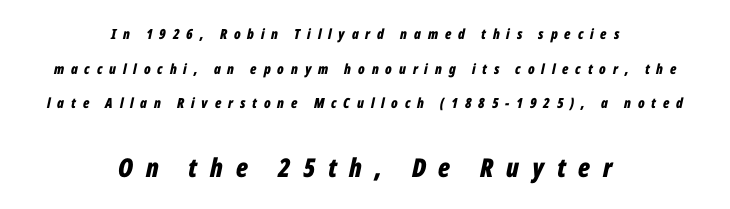
The image shows 26 px bold type, italic (leaning right); set centered, loose line spacing (2.48x), unusually wide letter spacing (+0.49 em), not underlined; the second (bottom) block is 1.86x larger.
